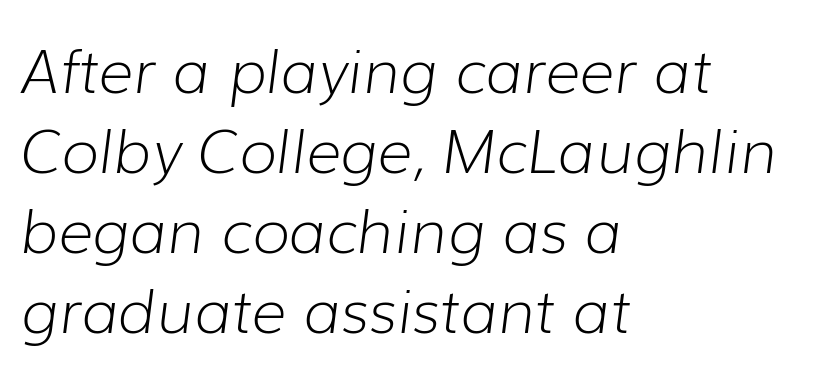
The image shows 61 px light type, italic (leaning right); set left-aligned, normal line spacing (1.31x), normal letter spacing, not underlined; low stroke contrast and a medium x-height.
